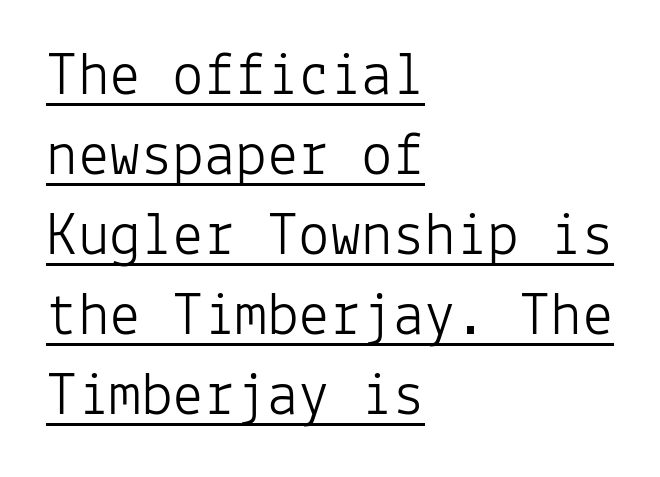
Stem width sits at or under what a default text font uses. The passage shown stacks its lines at a standard gap. Tracking here is standard; glyphs follow each other at the usual distance. Fixed-width glyphs throughout — classic coding-font behaviour. Horizontally, the lines are justified to the leading edge only. Underlined type.
